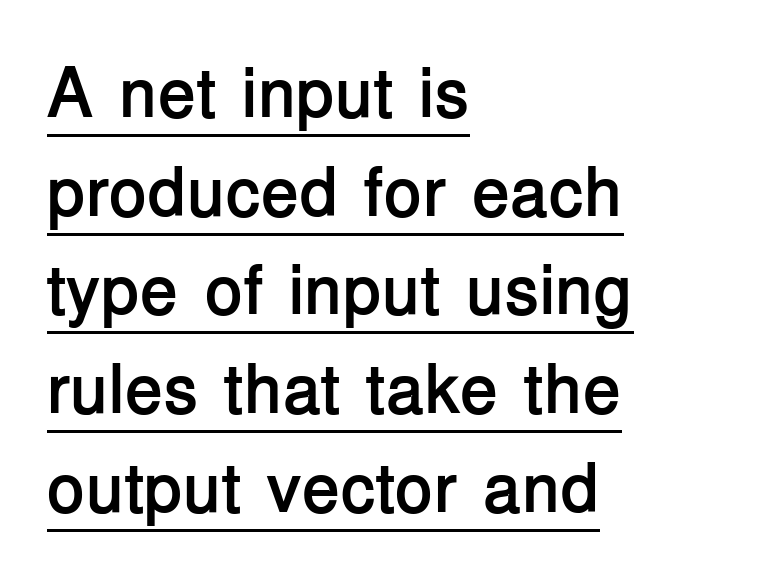
{"serif": "no", "italic": "no", "bold": "yes", "weight": "semibold", "width": "normal", "stroke_contrast": "low", "x_height": "medium", "monospaced": "no", "underline": "yes", "align": "left", "line_spacing": "normal", "line_spacing_ratio": 1.41, "letter_spacing": "normal", "letter_spacing_em": 0.0, "glyph_px": 70}
